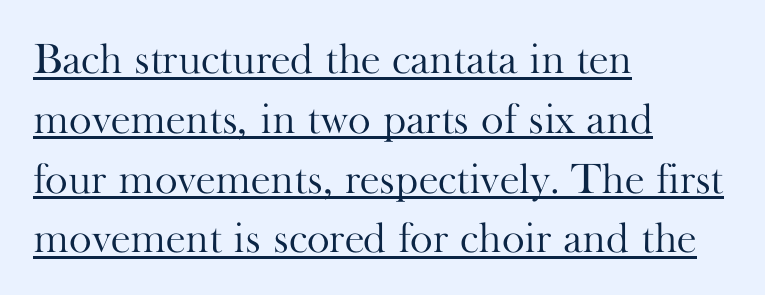
A continuous stroke trails under the words, as in a hyperlink. If you measured baseline to baseline, you'd find a middling distance. How are the letters spaced? Ordinarily, with no added tracking. These lines are composed in type with serifs. The axis of the letterforms is exactly vertical.
